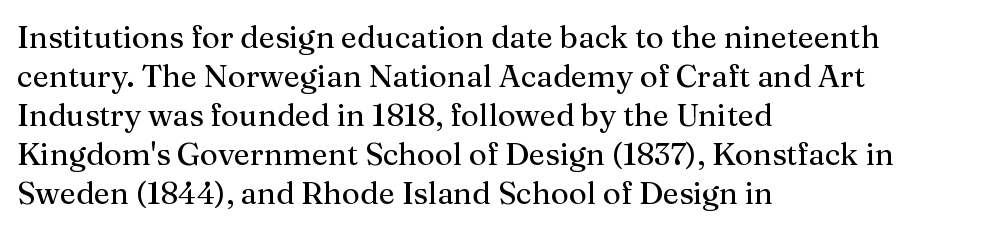
Q: Is the text bold? A: No.
Q: Is the text italic (slanted)? A: No, it is upright.
Q: Is the typeface a serif or a sans-serif typeface? A: Serif.
Q: Is the text underlined? A: No.
Q: How is the paragraph aligned? A: Left-aligned.
Q: Is the spacing between letters normal or unusually wide? A: Normal.
Q: Is the spacing between lines tight, normal or loose? A: Normal.
Q: Width (condensed, normal, or wide)? A: Normal.
Q: Stroke contrast? A: Medium.
Q: x-height? A: Medium.
Q: Monospaced? A: No.
